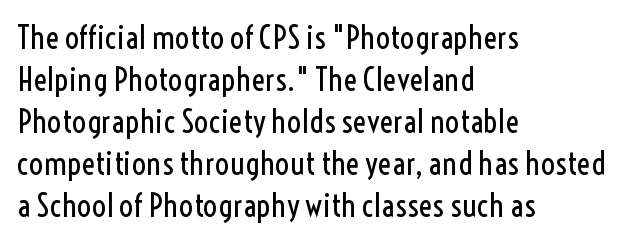
Q: Is the text bold? A: No.
Q: Is the text italic (slanted)? A: No, it is upright.
Q: Is the typeface a serif or a sans-serif typeface? A: Sans-serif.
Q: Is the text underlined? A: No.
Q: How is the paragraph aligned? A: Left-aligned.
Q: Is the spacing between letters normal or unusually wide? A: Normal.
Q: Is the spacing between lines tight, normal or loose? A: Normal.
Q: Width (condensed, normal, or wide)? A: Condensed.
Q: x-height? A: Medium.
Q: Monospaced? A: No.
